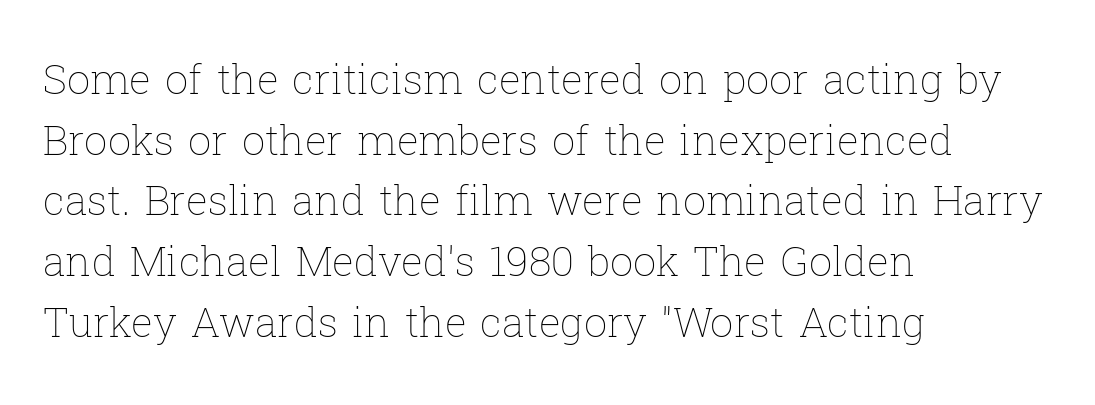
The image shows 41 px thin type, upright; set left-aligned, normal line spacing (1.48x), normal letter spacing, not underlined; low stroke contrast and a medium x-height.
